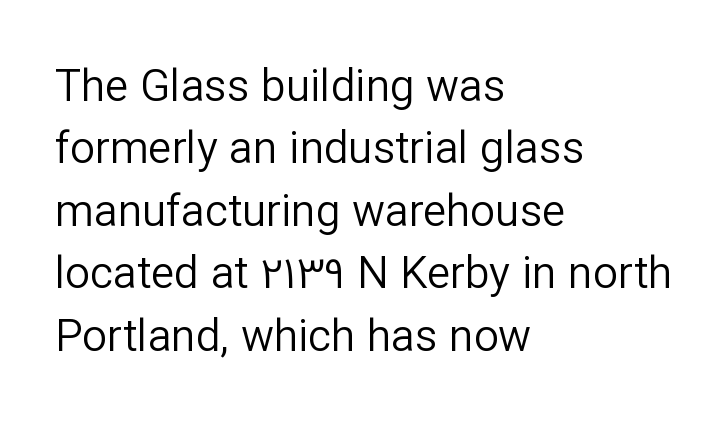
{"serif": "no", "italic": "no", "bold": "no", "weight": "regular", "width": "normal", "stroke_contrast": "low", "x_height": "medium", "monospaced": "no", "underline": "no", "align": "left", "line_spacing": "normal", "line_spacing_ratio": 1.42, "letter_spacing": "normal", "letter_spacing_em": 0.0, "glyph_px": 44}
